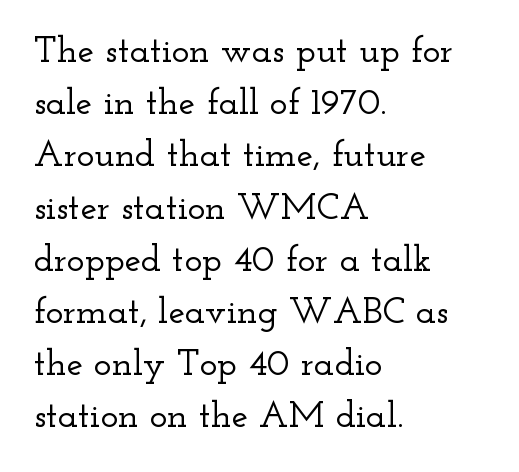
Q: Is the text italic (slanted)? A: No, it is upright.
Q: Is the typeface a serif or a sans-serif typeface? A: Serif.
Q: Is the text underlined? A: No.
Q: How is the paragraph aligned? A: Left-aligned.
Q: Is the spacing between letters normal or unusually wide? A: Normal.
Q: Is the spacing between lines tight, normal or loose? A: Normal.
Q: Width (condensed, normal, or wide)? A: Wide.
Q: Stroke contrast? A: Low.
Q: x-height? A: Small.
Q: Monospaced? A: No.
